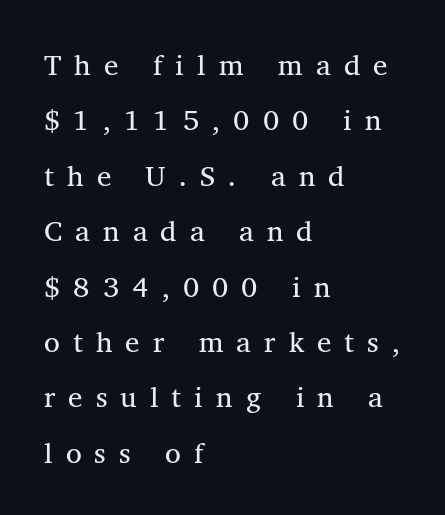
The image shows 29 px regular-weight serif type, upright; set left-aligned, loose line spacing (1.91x), unusually wide letter spacing (+0.45 em), not underlined; medium stroke contrast and a medium x-height.
